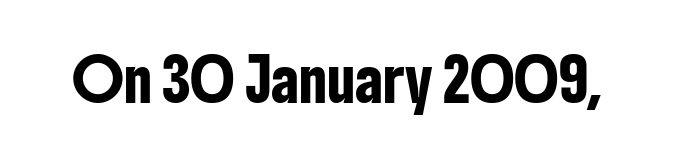
The rendering shows plain stroke endings on the letterforms — a sans-serif design. Anything drawn beneath the words? Only blank space. The tracking reads as untouched default to a designer's eye. It's the straight-up-and-down kind of type. These lines are rendered in a variable-pitch font.
